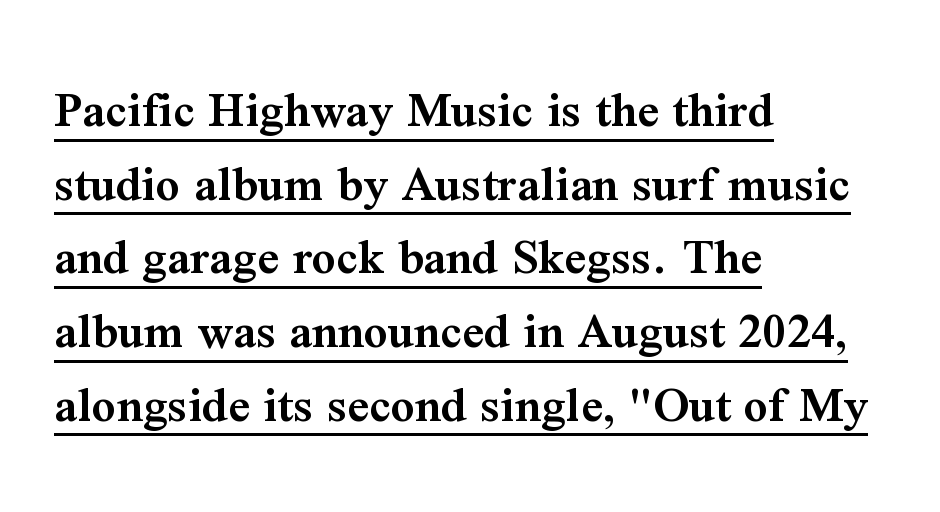
The image shows 53 px semibold serif type, upright; set left-aligned, normal line spacing (1.39x), normal letter spacing, underlined; medium stroke contrast and a medium x-height.
